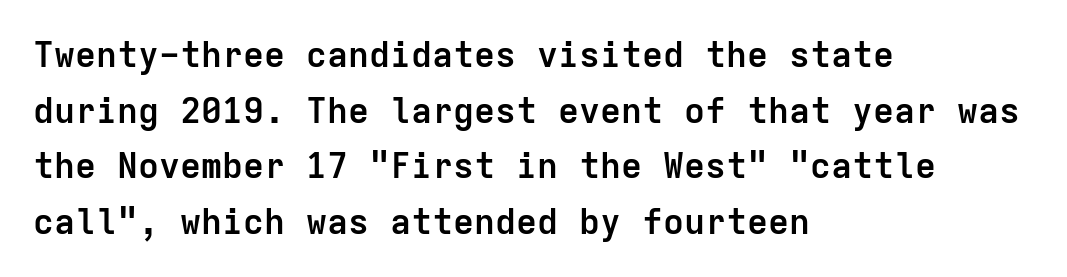
The image shows 35 px semibold sans-serif type, upright, monospaced; set left-aligned, normal line spacing (1.59x), normal letter spacing, not underlined; low stroke contrast and a medium x-height.
